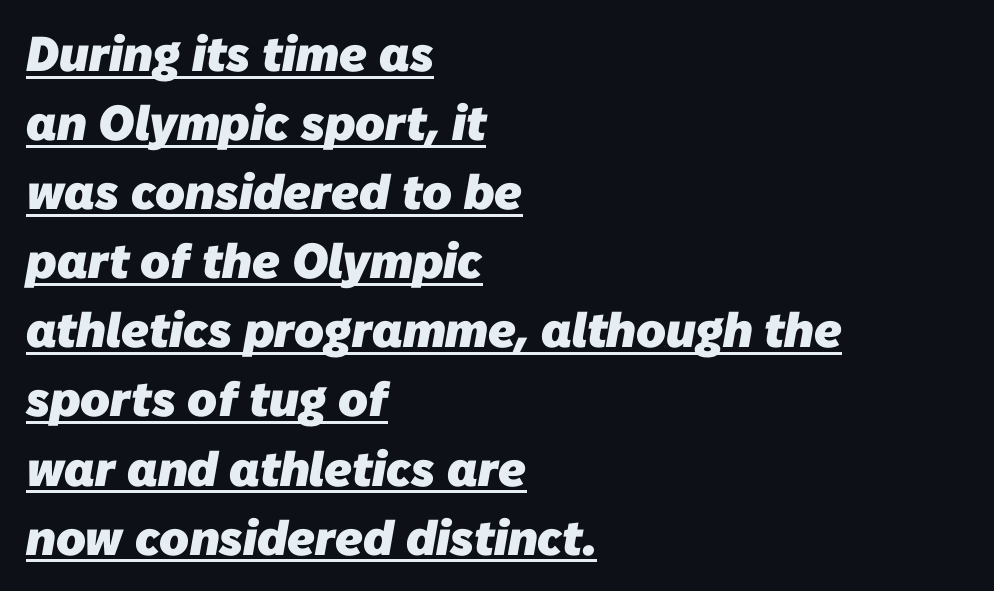
{"serif": "no", "bold": "yes", "weight": "heavy", "width": "normal", "stroke_contrast": "low", "x_height": "medium", "monospaced": "no", "underline": "yes", "align": "left", "line_spacing": "normal", "line_spacing_ratio": 1.41, "letter_spacing": "normal", "letter_spacing_em": 0.0, "glyph_px": 49}
